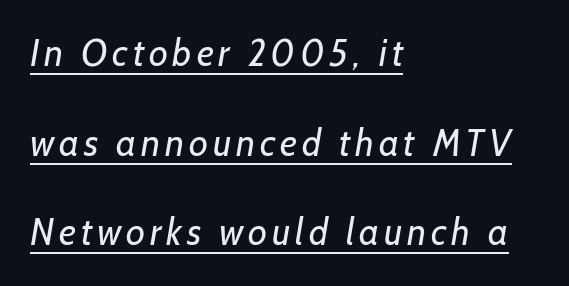
Leading is clearly above the norm, producing a sparse column. A light-to-regular cut is what we see here. Casual observation: everything's shoved over to the left. The specimen includes a rule beneath the text block's lines. The rendering shows plain stroke endings on the letterforms — a sans-serif design. Looks like regular typesetting: each glyph gets only the width it needs.
